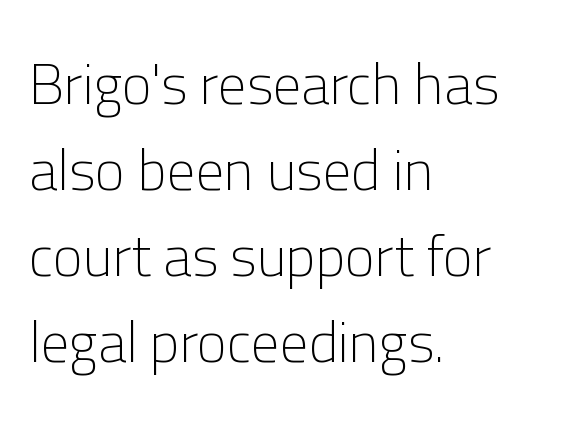
{"serif": "no", "italic": "no", "bold": "no", "weight": "light", "width": "normal", "stroke_contrast": "low", "x_height": "medium", "monospaced": "no", "underline": "no", "align": "left", "line_spacing": "normal", "line_spacing_ratio": 1.51, "letter_spacing": "normal", "letter_spacing_em": 0.0, "glyph_px": 57}
